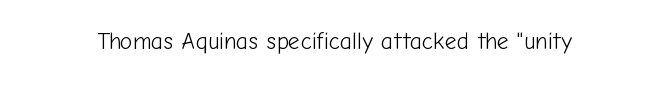
Q: Is the text bold? A: No.
Q: Is the text italic (slanted)? A: No, it is upright.
Q: Is the text underlined? A: No.
Q: Is the spacing between letters normal or unusually wide? A: Normal.
